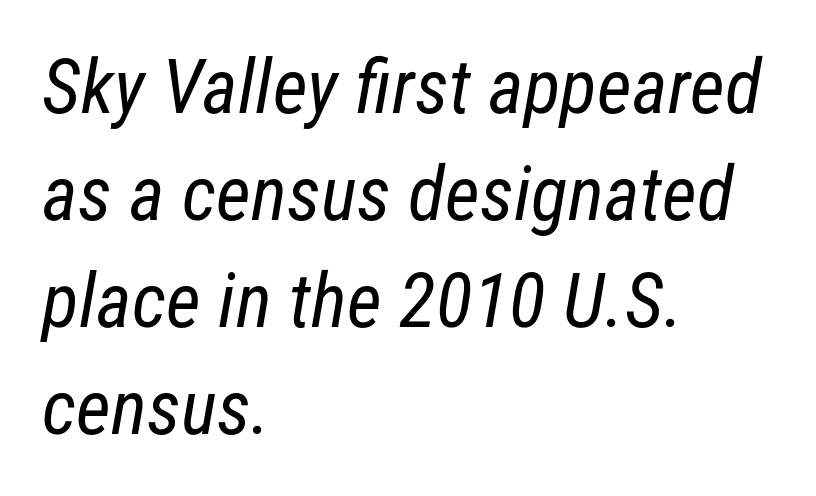
The image shows 76 px regular-weight, condensed sans-serif type; set left-aligned, normal line spacing (1.41x), normal letter spacing, not underlined; low stroke contrast and a medium x-height.
